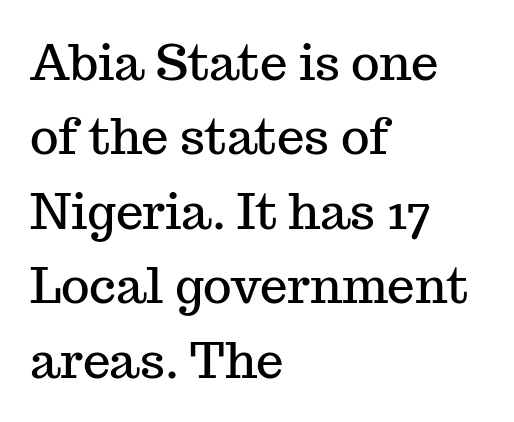
{"serif": "yes", "italic": "no", "width": "normal", "stroke_contrast": "medium", "x_height": "medium", "monospaced": "no", "underline": "no", "align": "left", "line_spacing": "normal", "line_spacing_ratio": 1.52, "letter_spacing": "normal", "letter_spacing_em": 0.0, "glyph_px": 49}
